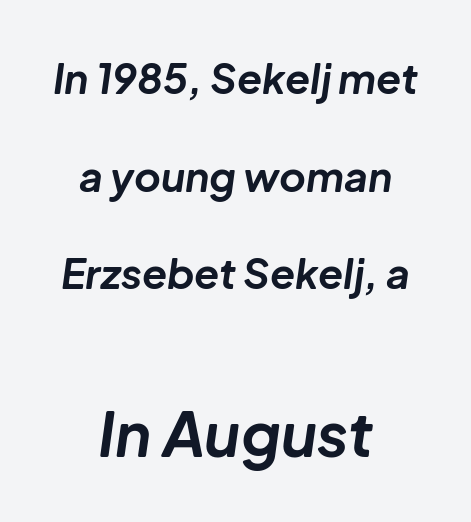
{"italic": "yes", "lean": "right", "slant_degrees": 8, "bold": "yes", "weight": "bold", "width": "normal", "stroke_contrast": "low", "x_height": "medium", "monospaced": "no", "underline": "no", "align": "center", "line_spacing": "loose", "line_spacing_ratio": 2.38, "letter_spacing": "normal", "letter_spacing_em": 0.0, "larger_block": "second", "size_ratio": 1.49, "glyph_px": 61}
